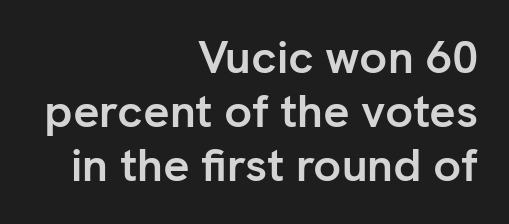
Q: Is the text bold? A: Yes.
Q: Is the text italic (slanted)? A: No, it is upright.
Q: Is the typeface a serif or a sans-serif typeface? A: Sans-serif.
Q: Is the text underlined? A: No.
Q: How is the paragraph aligned? A: Right-aligned.
Q: Is the spacing between letters normal or unusually wide? A: Normal.
Q: Width (condensed, normal, or wide)? A: Normal.
Q: Stroke contrast? A: Low.
Q: x-height? A: Medium.
Q: Monospaced? A: No.
